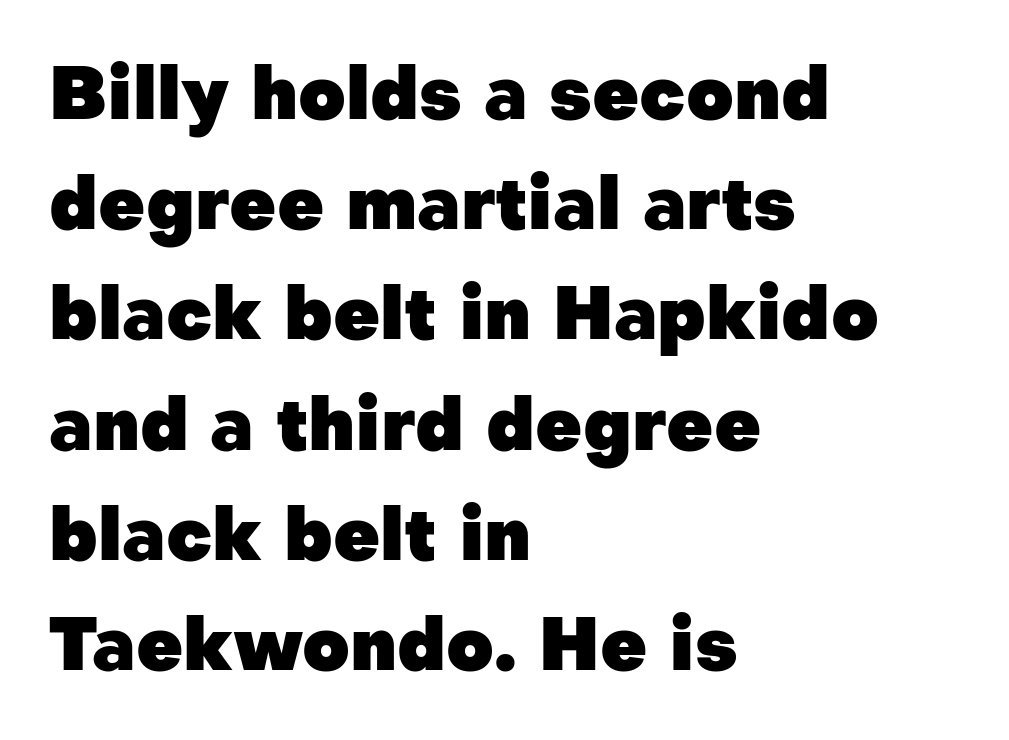
{"serif": "no", "italic": "no", "bold": "yes", "weight": "heavy", "width": "normal", "stroke_contrast": "low", "x_height": "medium", "monospaced": "no", "underline": "no", "align": "left", "line_spacing": "normal", "line_spacing_ratio": 1.51, "letter_spacing": "normal", "letter_spacing_em": 0.0, "glyph_px": 73}
